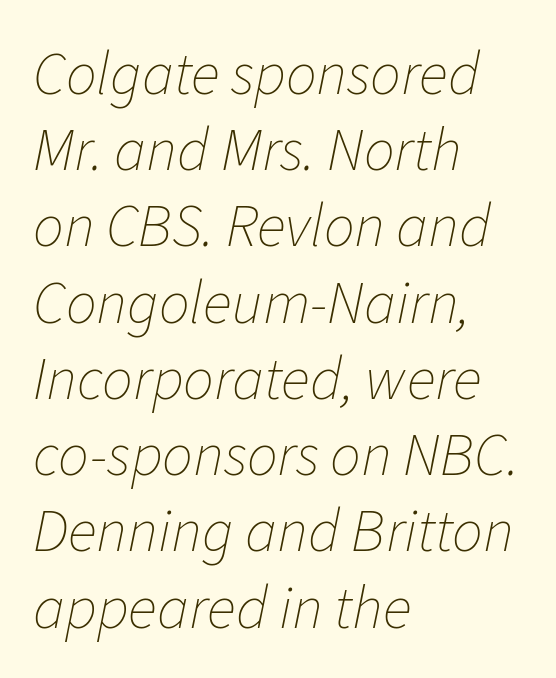
Line beginnings align vertically; line endings do not. The face used here is rendered with its standard letterfit. The space beneath each line is pristine and unruled. Looks like regular typesetting: each glyph gets only the width it needs. The space between consecutive lines is moderate. Nothing heavy about these letters — not bold at all.
